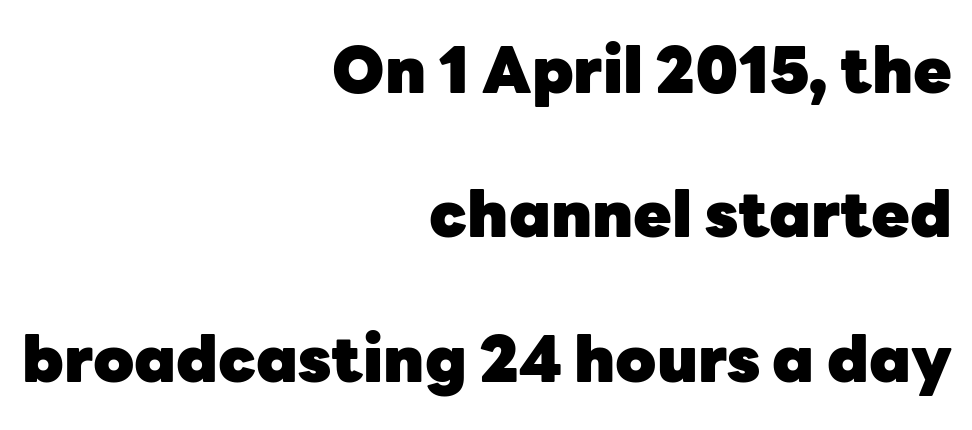
Q: Is the text bold? A: Yes.
Q: Is the text italic (slanted)? A: No, it is upright.
Q: Is the typeface a serif or a sans-serif typeface? A: Sans-serif.
Q: Is the text underlined? A: No.
Q: How is the paragraph aligned? A: Right-aligned.
Q: Is the spacing between letters normal or unusually wide? A: Normal.
Q: Is the spacing between lines tight, normal or loose? A: Loose.
Q: Width (condensed, normal, or wide)? A: Normal.
Q: Stroke contrast? A: Low.
Q: x-height? A: Medium.
Q: Monospaced? A: No.
